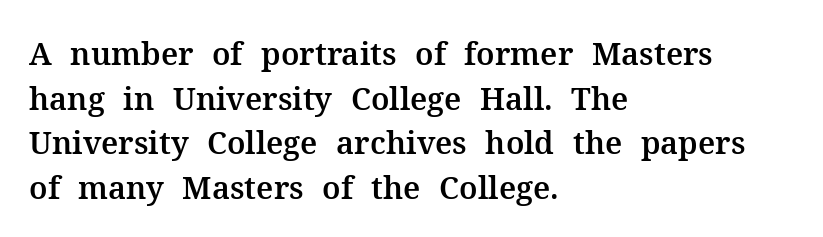
The image shows 31 px serif type, upright; set left-aligned, normal line spacing (1.44x), normal letter spacing, not underlined; medium stroke contrast and a medium x-height.
